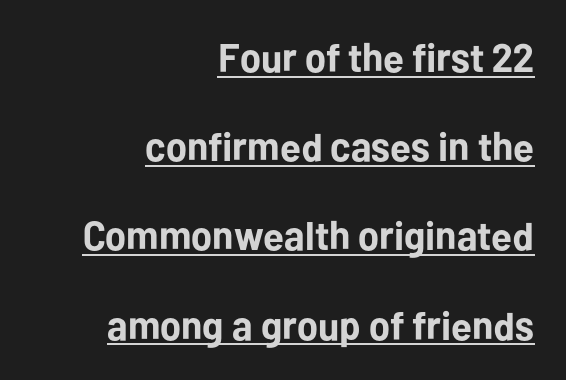
Q: Is the text bold? A: Yes.
Q: Is the text italic (slanted)? A: No, it is upright.
Q: Is the typeface a serif or a sans-serif typeface? A: Sans-serif.
Q: Is the text underlined? A: Yes.
Q: How is the paragraph aligned? A: Right-aligned.
Q: Is the spacing between letters normal or unusually wide? A: Normal.
Q: Is the spacing between lines tight, normal or loose? A: Loose.
Q: Width (condensed, normal, or wide)? A: Normal.
Q: Stroke contrast? A: Low.
Q: x-height? A: Medium.
Q: Monospaced? A: No.
